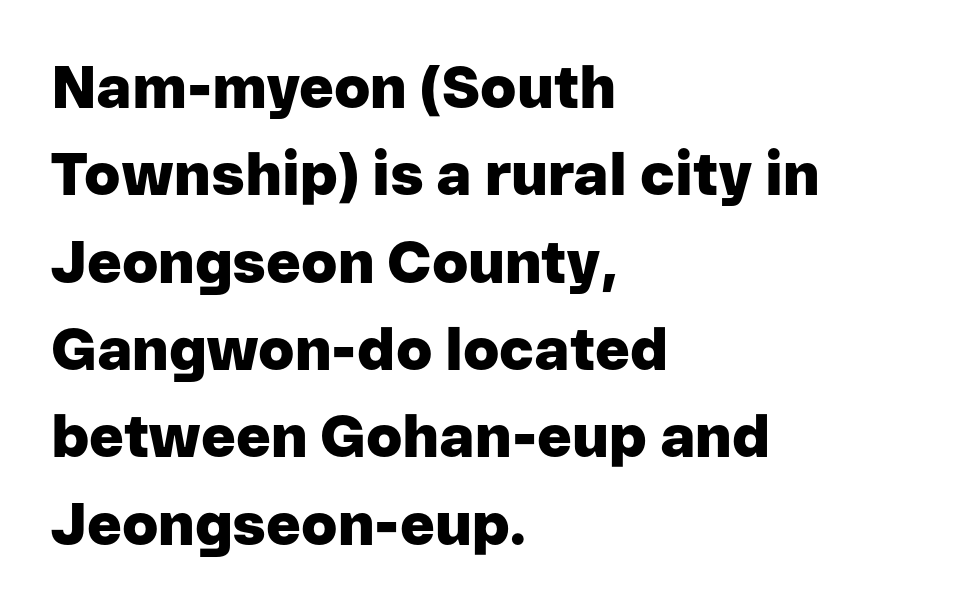
The image shows 59 px heavy sans-serif type, upright; set left-aligned, normal line spacing (1.48x), normal letter spacing, not underlined; low stroke contrast and a medium x-height.
